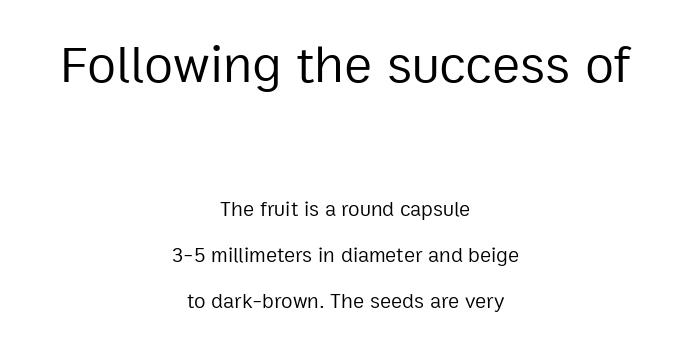
A typesetter would call this leading open, well beyond the default. You can tell it's not italic because the verticals are truly vertical. Look at the glyph heights: the upper group is clearly the bigger setting. The face used here is proportionally spaced, like ordinary book or web type. Glyph-to-glyph distance matches everyday printed text. Summary of weight: not heavy and not bold.
